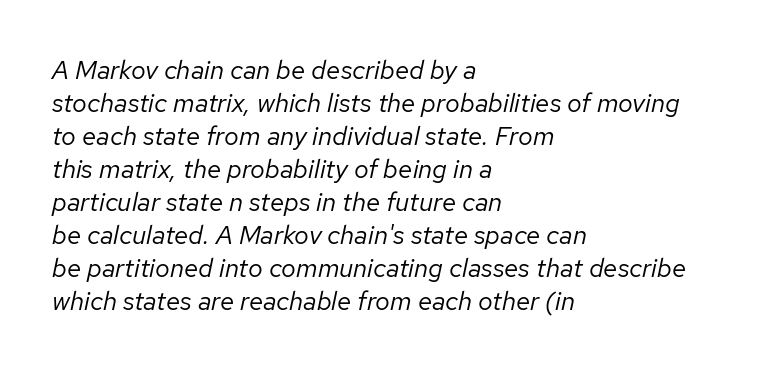
Ink coverage per letter is moderate at most. The rendering uses a moderate line-height, typical for paragraphs. The gap between lines stays unmarked. This rendering uses left alignment, leaving the right contour irregular. Here the glyphs are tracked normally, forming tight word shapes.
